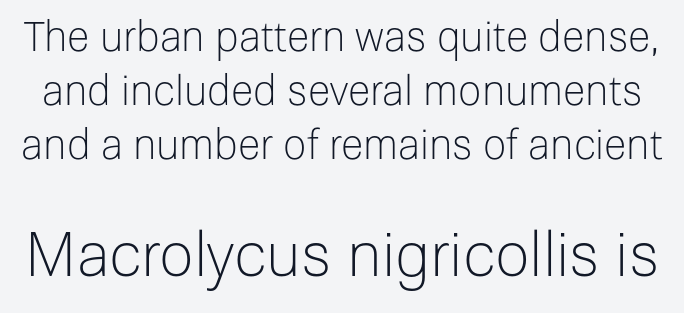
Clear beneath every line of the passage. Ink coverage per letter is moderate at most. Is there much room between lines? A standard amount, neither cramped nor airy. The passage shown has conventional tracking throughout. Do the characters align in a grid? No, the font is proportional.
